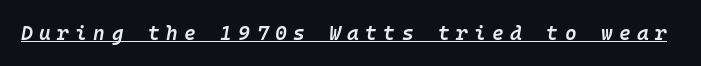
The image shows 20 px text type, italic (leaning right); set unusually wide letter spacing (+0.32 em), underlined.
